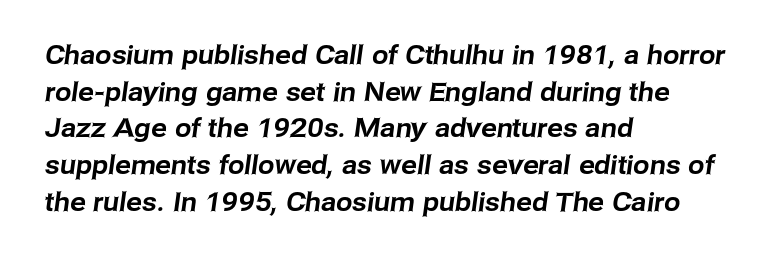
Q: Is the text underlined? A: No.
Q: How is the paragraph aligned? A: Left-aligned.
Q: Is the spacing between letters normal or unusually wide? A: Normal.
Q: Is the spacing between lines tight, normal or loose? A: Normal.
